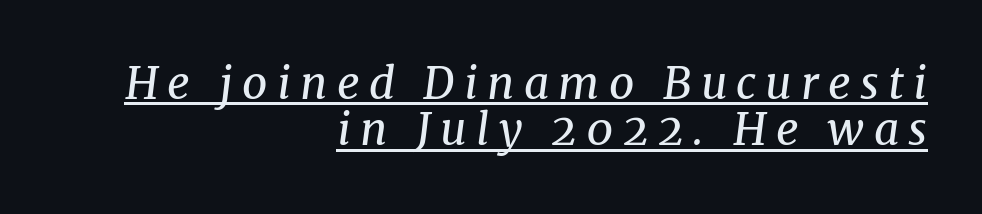
The passage shown has open, widely tracked lettering throughout. Regarding leading, the lines here are crowded together. The typesetting does not lean heavy: it is not bold. The rag falls on the left side of this text block. This sample has the flowing, uneven cadence of proportional lettering. Notice how a bar underscores the lettering throughout.
